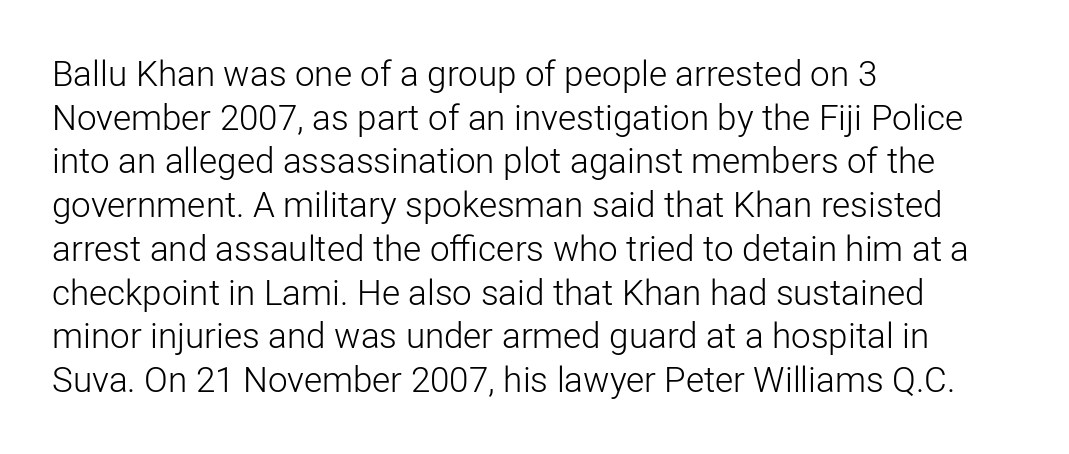
Q: Is the text bold? A: No.
Q: Is the text italic (slanted)? A: No, it is upright.
Q: Is the typeface a serif or a sans-serif typeface? A: Sans-serif.
Q: Is the text underlined? A: No.
Q: How is the paragraph aligned? A: Left-aligned.
Q: Is the spacing between letters normal or unusually wide? A: Normal.
Q: Is the spacing between lines tight, normal or loose? A: Normal.
Q: Width (condensed, normal, or wide)? A: Normal.
Q: Stroke contrast? A: Low.
Q: x-height? A: Medium.
Q: Monospaced? A: No.
